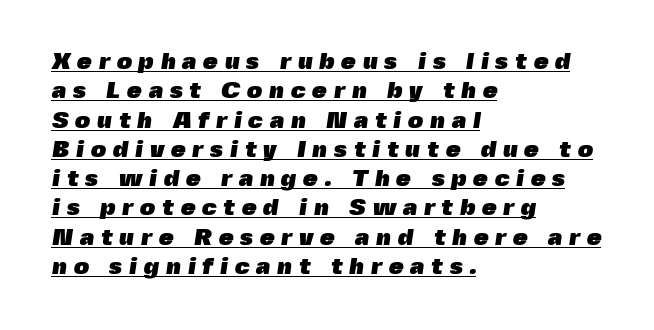
Leftover space on each line is placed entirely after the last word. You could only call the tracking loose — the letters float apart. The rendering uses the underline text-decoration. The font is running at its bold setting.
